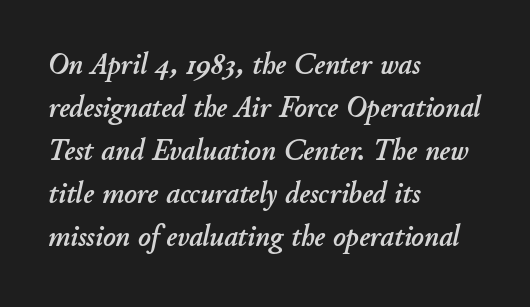
Q: Is the text italic (slanted)? A: Yes, it leans right by about 11 degrees.
Q: Is the text underlined? A: No.
Q: How is the paragraph aligned? A: Left-aligned.
Q: Is the spacing between letters normal or unusually wide? A: Normal.
Q: Is the spacing between lines tight, normal or loose? A: Normal.
Q: Width (condensed, normal, or wide)? A: Normal.
Q: Stroke contrast? A: Low.
Q: x-height? A: Small.
Q: Monospaced? A: No.
